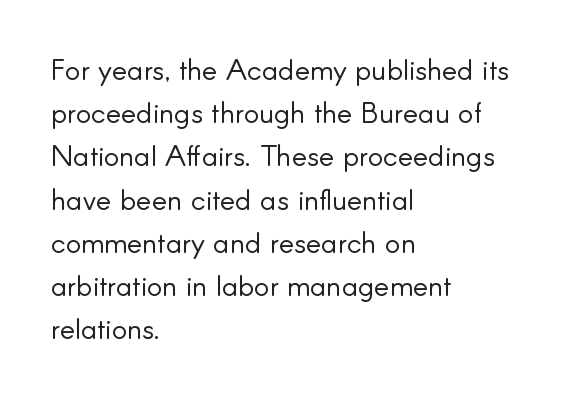
Q: Is the text bold? A: No.
Q: Is the text italic (slanted)? A: No, it is upright.
Q: Is the typeface a serif or a sans-serif typeface? A: Sans-serif.
Q: Is the text underlined? A: No.
Q: How is the paragraph aligned? A: Left-aligned.
Q: Is the spacing between letters normal or unusually wide? A: Normal.
Q: Is the spacing between lines tight, normal or loose? A: Normal.
Q: Width (condensed, normal, or wide)? A: Normal.
Q: Stroke contrast? A: Low.
Q: x-height? A: Small.
Q: Monospaced? A: No.
